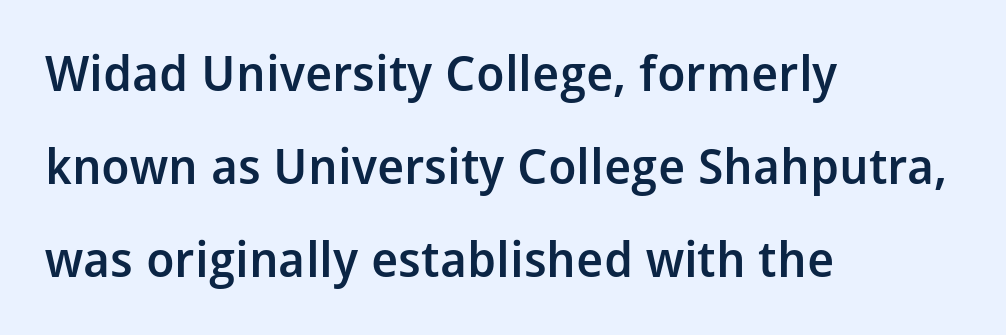
Q: Is the text bold? A: Semi-bold.
Q: Is the text italic (slanted)? A: No, it is upright.
Q: Is the typeface a serif or a sans-serif typeface? A: Sans-serif.
Q: Is the text underlined? A: No.
Q: How is the paragraph aligned? A: Left-aligned.
Q: Is the spacing between letters normal or unusually wide? A: Normal.
Q: Is the spacing between lines tight, normal or loose? A: Loose.
Q: Width (condensed, normal, or wide)? A: Normal.
Q: Stroke contrast? A: Low.
Q: x-height? A: Medium.
Q: Monospaced? A: No.
